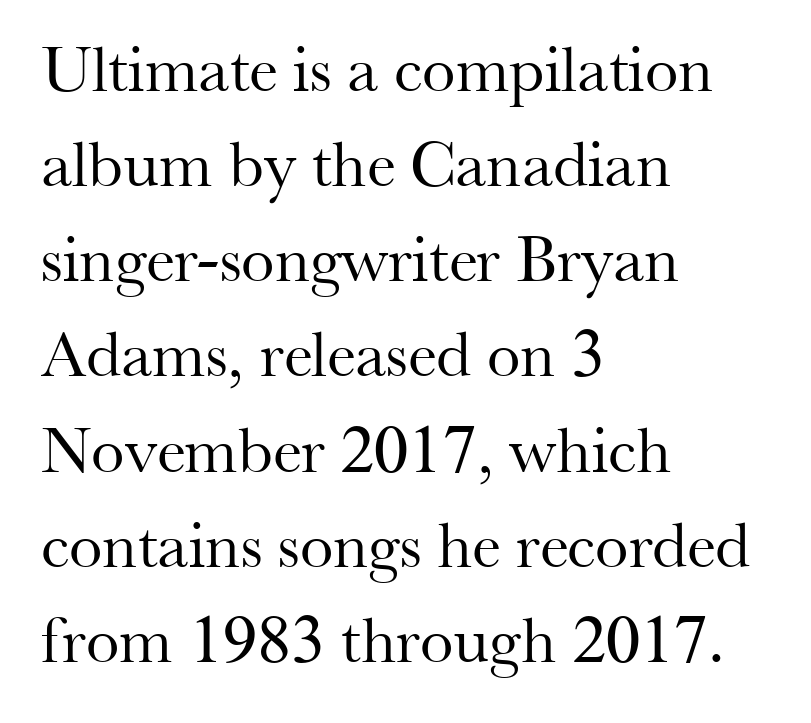
The image shows 67 px regular-weight serif type, upright; set left-aligned, normal line spacing (1.42x), normal letter spacing, not underlined; medium stroke contrast and a small x-height.
